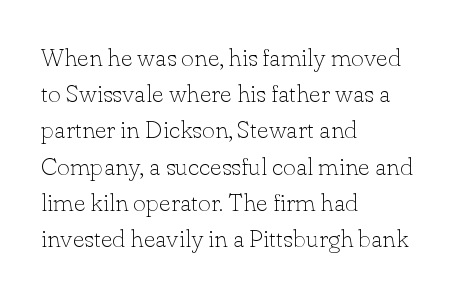
The image shows 25 px text type, upright; set left-aligned, normal line spacing (1.45x), normal letter spacing, not underlined.
